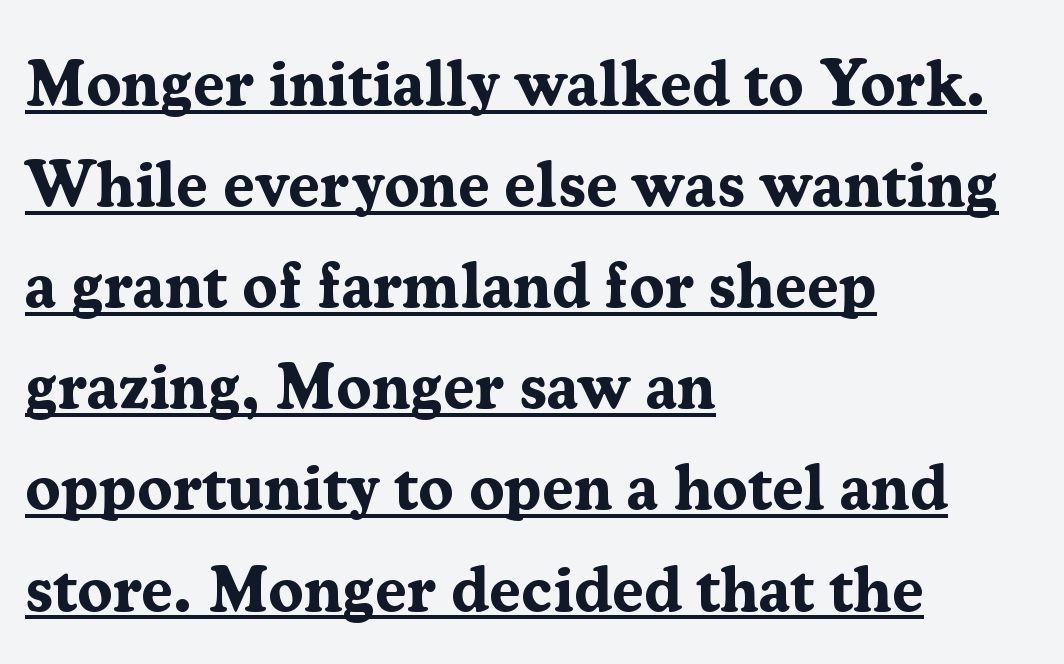
Notice how thick the strokes are: this is what a full bold looks like. Do the characters align in a grid? No, the font is proportional. Stroke terminals: seriffed. Line spacing here is normal. Characters follow at the spacing the type designer built in.
